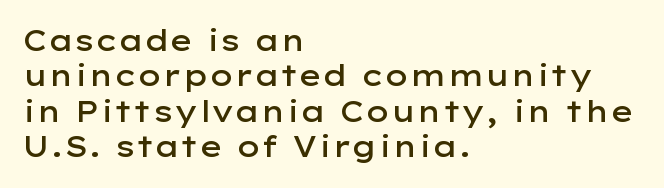
The image shows 29 px semibold, wide sans-serif type, upright; set left-aligned, line spacing 1.22x, normal letter spacing, not underlined; low stroke contrast and a medium x-height.
